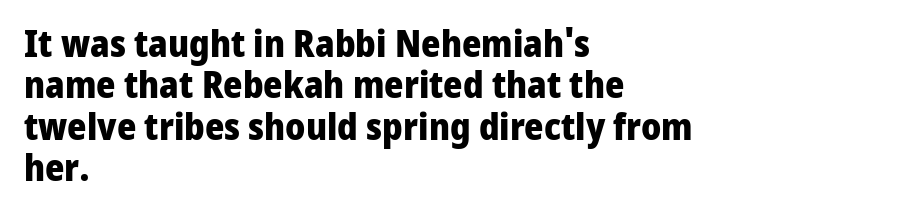
Characters remain perfectly vertical along every line. Weight: bold. Quick note: underline off. Visually the block forms a straight wall on the left and a jagged coastline on the right. The type is set solid horizontally, with unmodified tracking. Looks like regular typesetting: each glyph gets only the width it needs.
